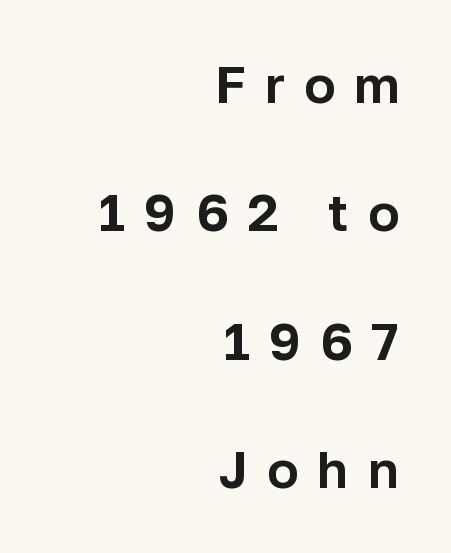
The image shows 52 px sans-serif type, upright; set right-aligned, loose line spacing (2.47x), unusually wide letter spacing (+0.36 em), not underlined; low stroke contrast and a medium x-height.
